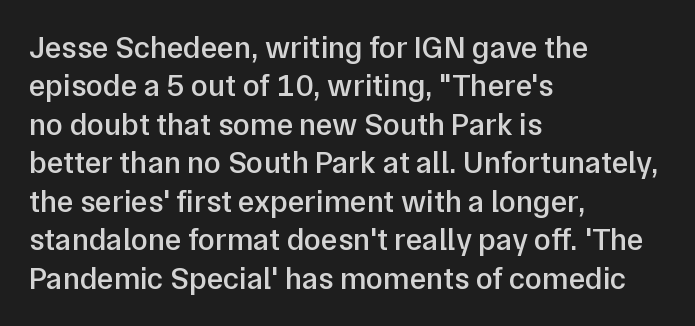
The lines in this sample share a left origin and differ only in where they stop. You could not count columns in this text — the font is proportionally spaced. The text was rendered using a sans face with plain stroke endings. Vertical strokes here are truly vertical.
